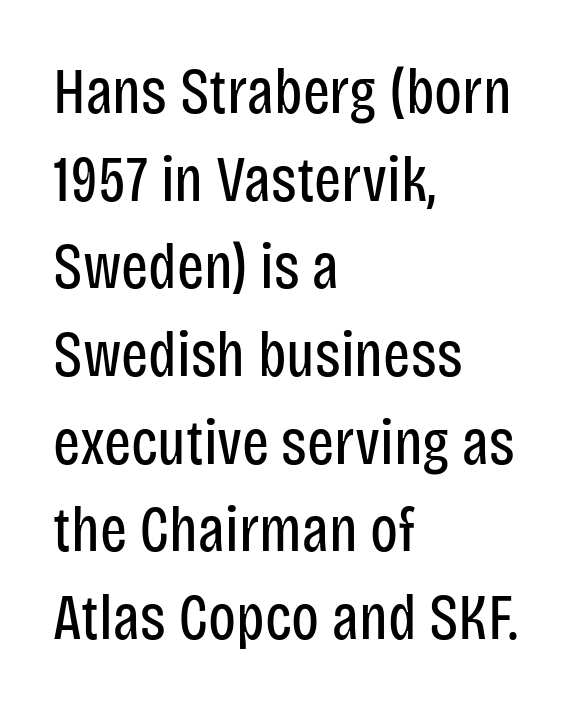
{"serif": "no", "italic": "no", "bold": "no", "weight": "regular", "width": "condensed", "stroke_contrast": "low", "x_height": "large", "monospaced": "no", "underline": "no", "align": "left", "line_spacing": "normal", "line_spacing_ratio": 1.37, "letter_spacing": "normal", "letter_spacing_em": 0.0, "glyph_px": 64}
